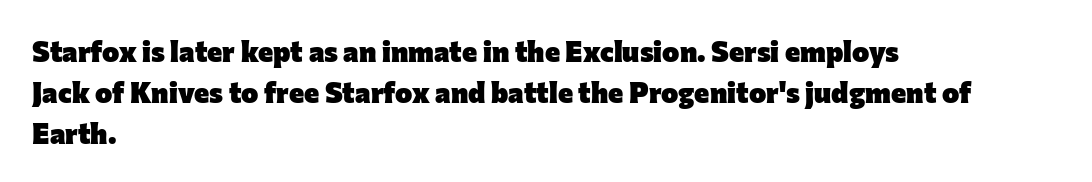
Q: Is the text bold? A: Yes.
Q: Is the text italic (slanted)? A: No, it is upright.
Q: Is the typeface a serif or a sans-serif typeface? A: Sans-serif.
Q: Is the text underlined? A: No.
Q: How is the paragraph aligned? A: Left-aligned.
Q: Is the spacing between letters normal or unusually wide? A: Normal.
Q: Is the spacing between lines tight, normal or loose? A: Normal.
Q: Width (condensed, normal, or wide)? A: Normal.
Q: Stroke contrast? A: Low.
Q: x-height? A: Medium.
Q: Monospaced? A: No.
